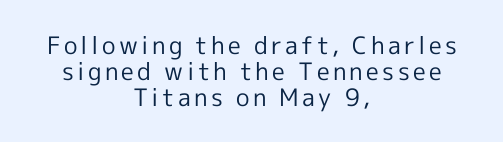
{"italic": "no", "bold": "no", "underline": "no", "align": "center", "line_spacing": "tight", "line_spacing_ratio": 1.08, "glyph_px": 24}
